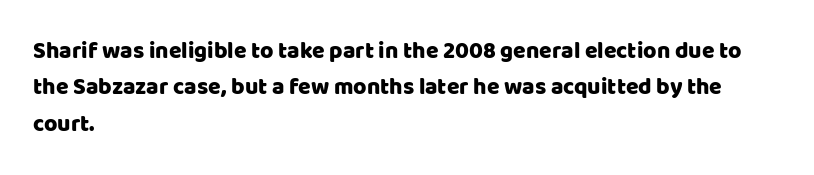
Q: Is the text italic (slanted)? A: No, it is upright.
Q: Is the text underlined? A: No.
Q: How is the paragraph aligned? A: Left-aligned.
Q: Is the spacing between letters normal or unusually wide? A: Normal.
Q: Is the spacing between lines tight, normal or loose? A: Normal.
